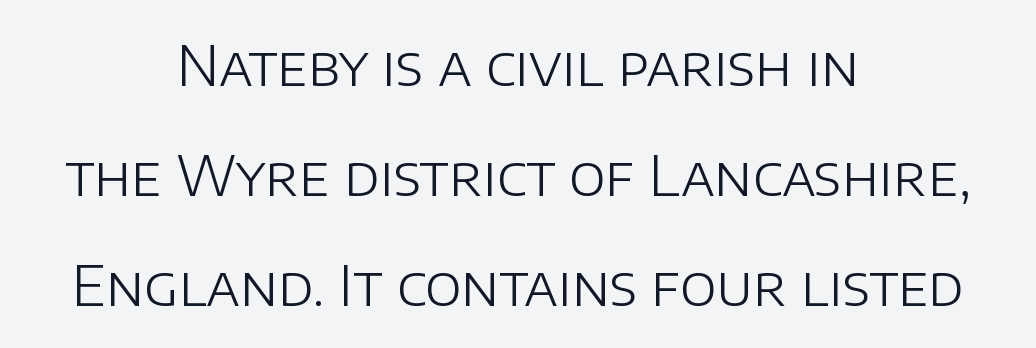
{"serif": "no", "italic": "no", "bold": "no", "weight": "light", "width": "normal", "stroke_contrast": "low", "x_height": "large", "monospaced": "no", "underline": "no", "align": "center", "line_spacing": "loose", "line_spacing_ratio": 2.0, "letter_spacing": "normal", "letter_spacing_em": 0.0, "glyph_px": 55}
